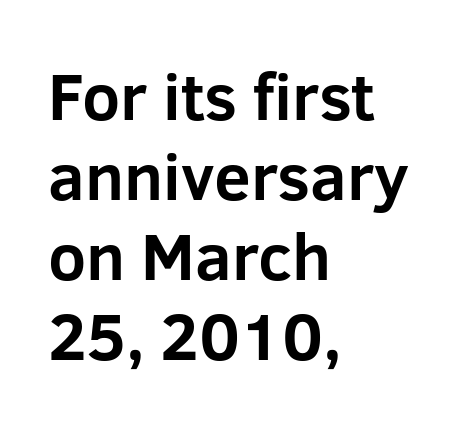
{"serif": "no", "italic": "no", "bold": "yes", "weight": "bold", "width": "normal", "stroke_contrast": "low", "x_height": "medium", "monospaced": "no", "underline": "no", "align": "left", "line_spacing_ratio": 1.21, "letter_spacing": "normal", "letter_spacing_em": 0.0, "glyph_px": 66}
